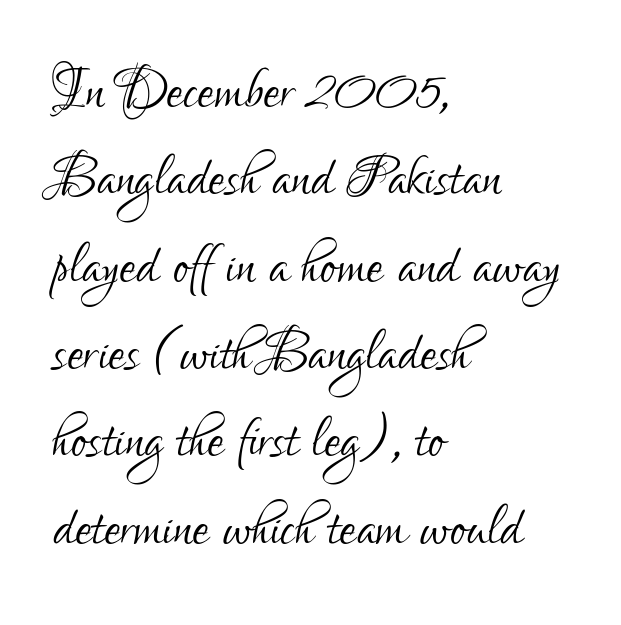
The image shows 74 px light, condensed sans-serif type; set left-aligned, line spacing 1.18x, normal letter spacing, not underlined; low stroke contrast and a small x-height.
